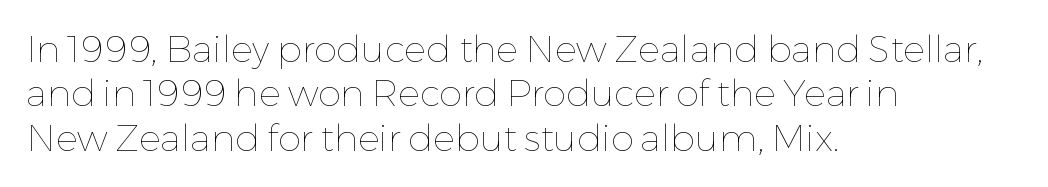
{"italic": "no", "bold": "no", "weight": "thin", "width": "normal", "stroke_contrast": "low", "x_height": "medium", "monospaced": "no", "underline": "no", "align": "left", "line_spacing_ratio": 1.2, "letter_spacing": "normal", "letter_spacing_em": 0.0, "glyph_px": 37}
